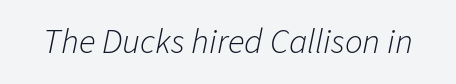
The image shows 35 px light type, italic (leaning right); set normal letter spacing, not underlined; low stroke contrast and a medium x-height.
